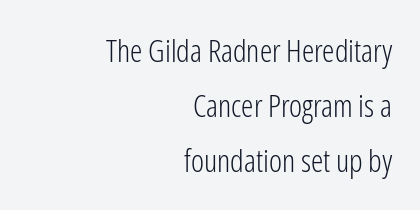
No italicization has been applied; the sample stays upright. This rendering leaves character spacing at its baseline value. Caption: multi-line text, flush right, ragged left. Note the varied advance widths — an 'i' is clearly narrower than an 'm'. A sans-serif font was chosen for this passage.
